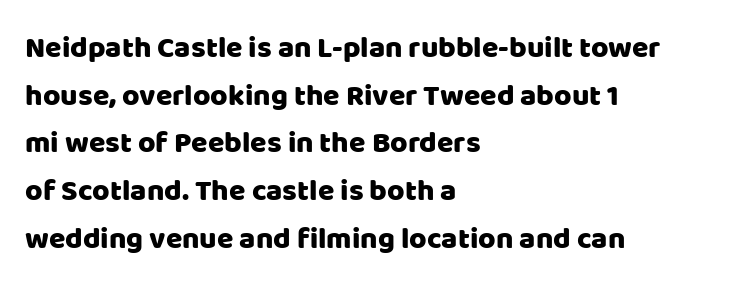
Q: Is the text italic (slanted)? A: No, it is upright.
Q: Is the typeface a serif or a sans-serif typeface? A: Sans-serif.
Q: Is the text underlined? A: No.
Q: How is the paragraph aligned? A: Left-aligned.
Q: Is the spacing between letters normal or unusually wide? A: Normal.
Q: Is the spacing between lines tight, normal or loose? A: Normal.
Q: Width (condensed, normal, or wide)? A: Normal.
Q: Stroke contrast? A: Low.
Q: x-height? A: Large.
Q: Monospaced? A: No.
